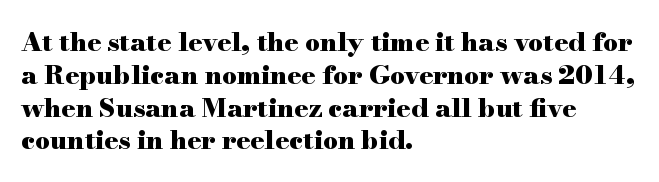
Reading down the column, the eye jumps a familiar distance to each next line. The passage shown is not underscored anywhere. Its strokes are broad and dark, the hallmark of bold type. Quick note: not italic, upright. Observe the ordinary spacing: letters are neighbours, not strangers. Line beginnings align vertically; line endings do not.
